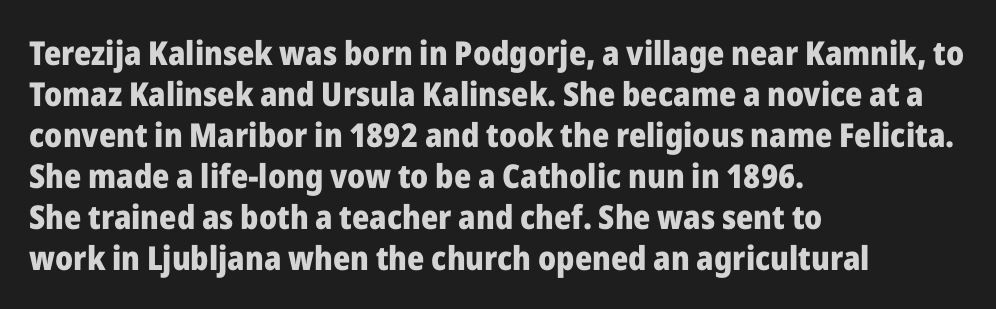
This sample has the flowing, uneven cadence of proportional lettering. Descenders hang freely into open space. Check where the strokes stop: nothing finishes them off — pure sans. Look at the tracking — it's just the regular setting, nothing added.
